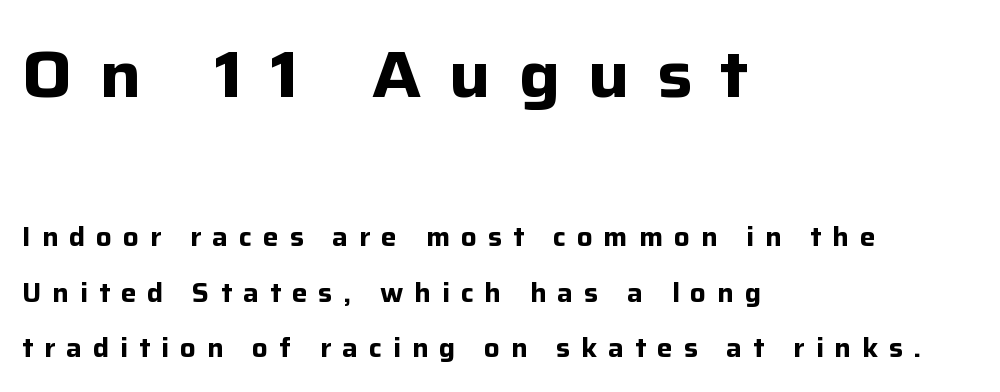
{"serif": "no", "italic": "no", "bold": "yes", "weight": "bold", "width": "normal", "stroke_contrast": "low", "x_height": "medium", "monospaced": "no", "underline": "no", "align": "left", "line_spacing": "loose", "line_spacing_ratio": 2.14, "letter_spacing": "wide", "letter_spacing_em": 0.42, "larger_block": "first", "size_ratio": 2.54, "glyph_px": 66}
